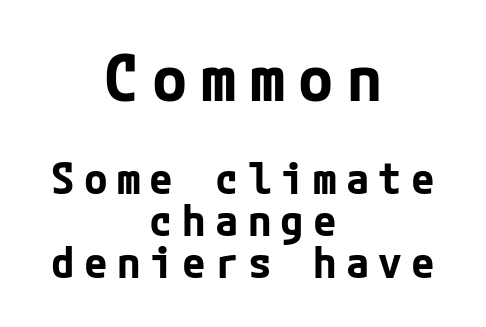
Q: Is the text bold? A: Yes.
Q: Is the text italic (slanted)? A: No, it is upright.
Q: Is the typeface a serif or a sans-serif typeface? A: Sans-serif.
Q: Is the text underlined? A: No.
Q: How is the paragraph aligned? A: Centered.
Q: Is the spacing between letters normal or unusually wide? A: Unusually wide.
Q: Is the spacing between lines tight, normal or loose? A: Tight.
Q: Which block of text is set in a larger size, the first (top) or the second (bottom)? A: The first (top) one.
Q: Width (condensed, normal, or wide)? A: Normal.
Q: Stroke contrast? A: Low.
Q: x-height? A: Medium.
